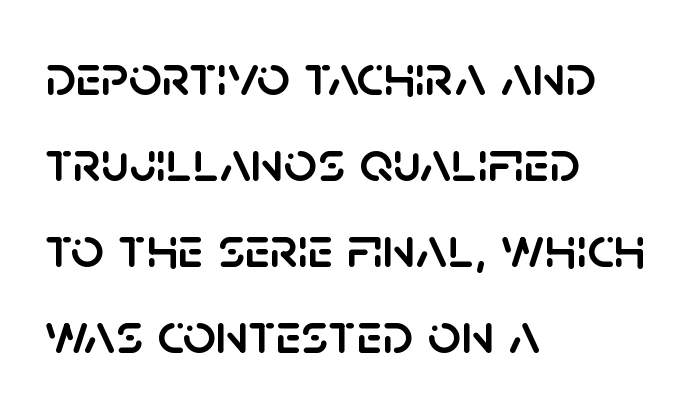
Q: Is the text italic (slanted)? A: No, it is upright.
Q: Is the typeface a serif or a sans-serif typeface? A: Sans-serif.
Q: Is the text underlined? A: No.
Q: How is the paragraph aligned? A: Left-aligned.
Q: Is the spacing between letters normal or unusually wide? A: Normal.
Q: Is the spacing between lines tight, normal or loose? A: Normal.
Q: Width (condensed, normal, or wide)? A: Normal.
Q: Stroke contrast? A: Low.
Q: x-height? A: Large.
Q: Monospaced? A: No.
